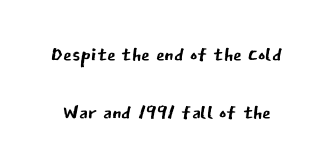
These lines are composed in type without serifs. No word sits above an underline. Character widths vary here, with narrow letters taking less room than wide ones. Stems here are at most as thick as an everyday book face. Interline gaps are noticeably wide in this sample. The line texture is even and compact thanks to regular tracking.
